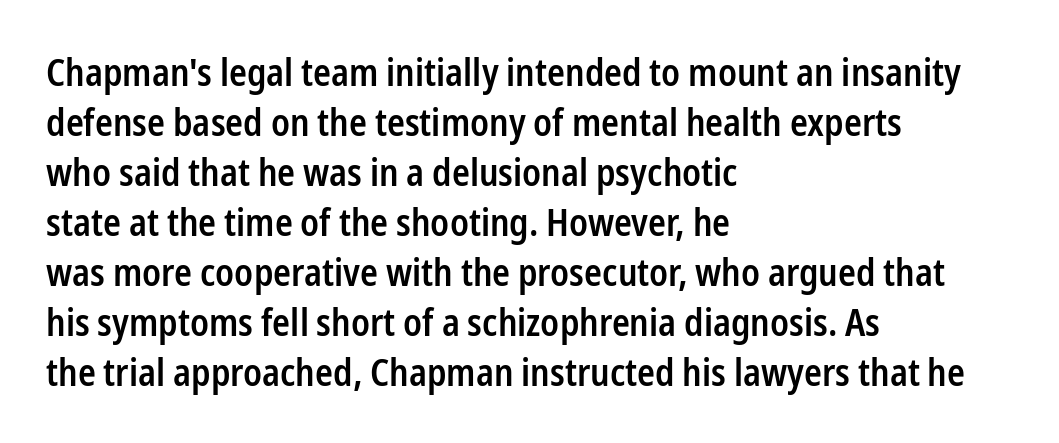
The image shows 37 px semibold, condensed sans-serif type, upright; set left-aligned, normal line spacing (1.35x), normal letter spacing, not underlined; low stroke contrast and a medium x-height.
